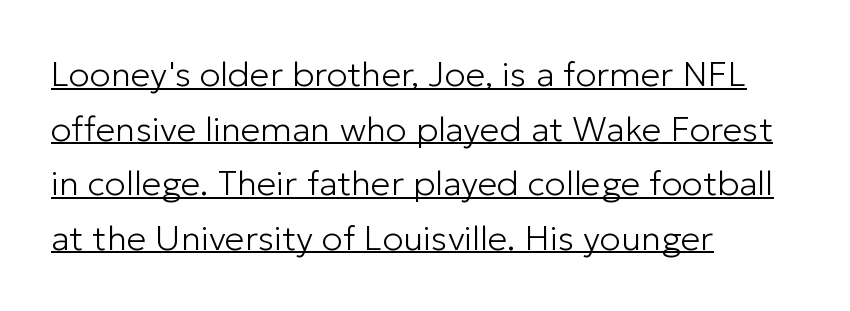
To sum up the face: it is a sans, with no serifs. Is the block centered? No — it sits flush against the left margin. Upright lettering throughout. Normally led — the rows are evenly, conventionally spaced. Here the glyphs are tracked normally, forming tight word shapes. These glyphs show unthickened strokes, regular width or finer.
